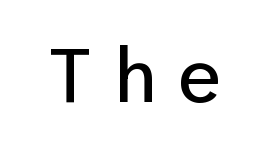
Do the letters lean? They stand straight. Weight class: somewhere from thin through regular. Are there feet on the stems? There aren't — it's a sans. Anything drawn beneath the words? Only blank space. Glyph-to-glyph distance is far greater than everyday printed text.
